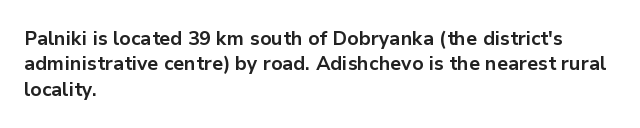
Characters follow at the spacing the type designer built in. What's the leading like? Ordinary, nothing unusual. Horizontal alignment here is leftward, the default for most running prose. The words here are not underlined. The typesetting leans heavy: a genuine bold.
